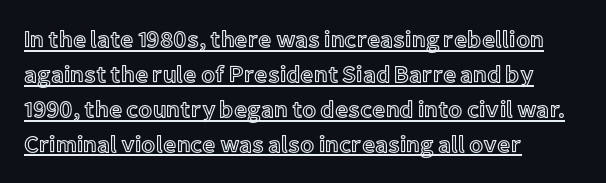
{"italic": "no", "underline": "yes", "align": "left", "line_spacing": "normal", "line_spacing_ratio": 1.52, "letter_spacing": "normal", "letter_spacing_em": 0.0, "glyph_px": 23}
